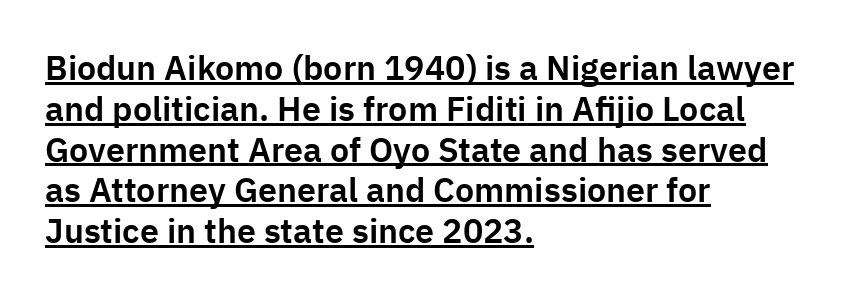
{"serif": "no", "italic": "no", "width": "normal", "stroke_contrast": "low", "x_height": "medium", "monospaced": "no", "underline": "yes", "align": "left", "line_spacing_ratio": 1.2, "letter_spacing": "normal", "letter_spacing_em": 0.0, "glyph_px": 34}
